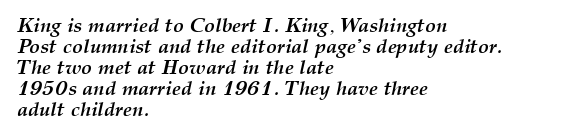
Line spacing here is tight. Is the type slanted? Yes — the strokes lean at a clear angle. Nobody drew a line under any word here. The rag falls on the right side of this text block.
